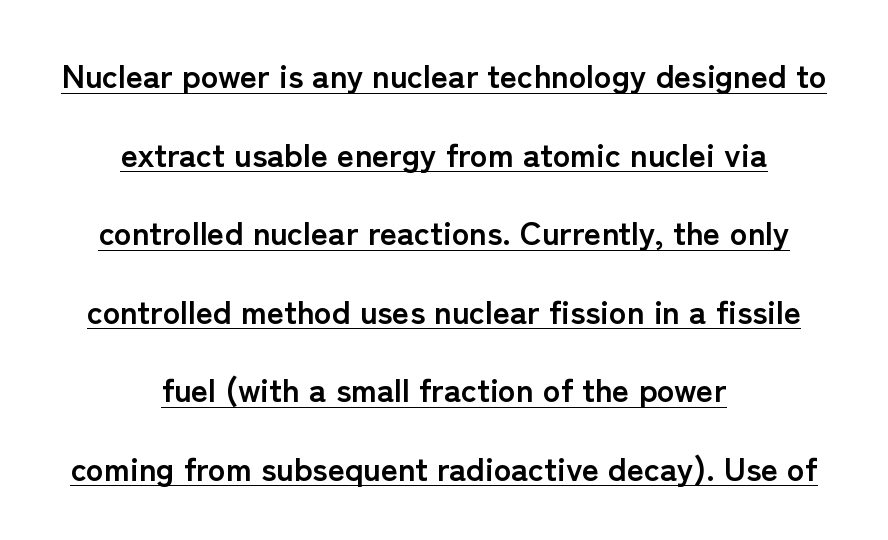
{"serif": "no", "italic": "no", "bold": "yes", "weight": "semibold", "width": "normal", "stroke_contrast": "low", "x_height": "medium", "monospaced": "no", "underline": "yes", "align": "center", "line_spacing": "loose", "line_spacing_ratio": 2.38, "letter_spacing": "normal", "letter_spacing_em": 0.0, "glyph_px": 33}
